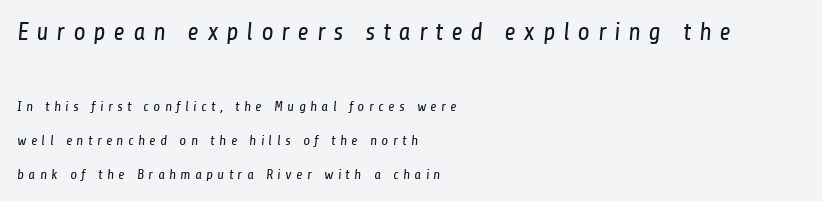
The image shows 25 px text type; set left-aligned, loose line spacing (2.44x), unusually wide letter spacing (+0.31 em), not underlined; the first (top) block is 1.79x larger.
